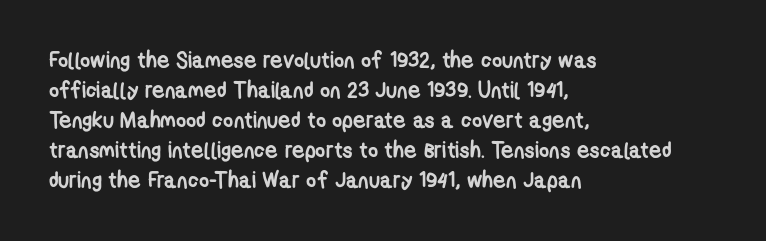
The image shows 22 px bold type; set left-aligned, normal line spacing (1.36x), normal letter spacing, not underlined.
